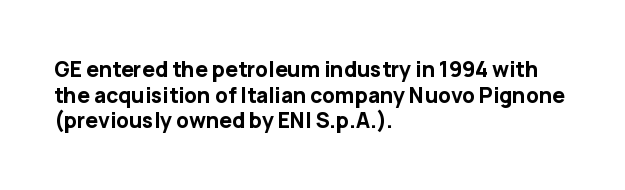
Is there any slant? The stems are plumb. The zone under the glyphs is completely vacant. Caption: bold face, heavy strokes. Each word holds together tightly as a unit, with standard inter-letter gaps. Does the copy run flush right? No — it runs flush left.
